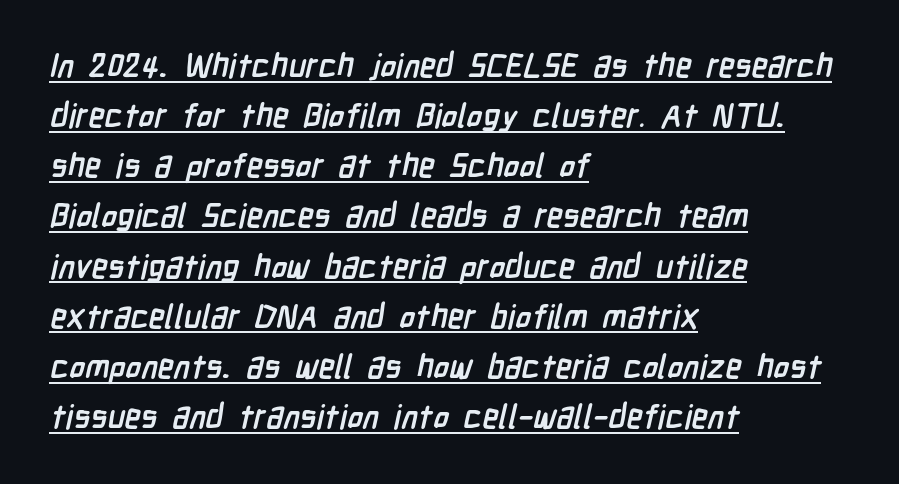
The image shows 33 px semibold, condensed sans-serif type; set left-aligned, normal line spacing (1.52x), normal letter spacing, underlined; low stroke contrast and a medium x-height.
